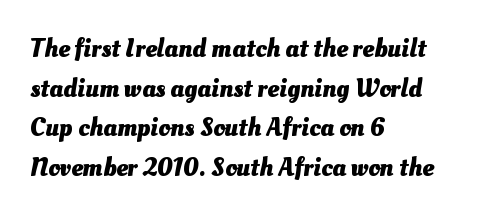
The image shows 26 px bold type; set left-aligned, normal line spacing (1.52x), normal letter spacing, not underlined.
